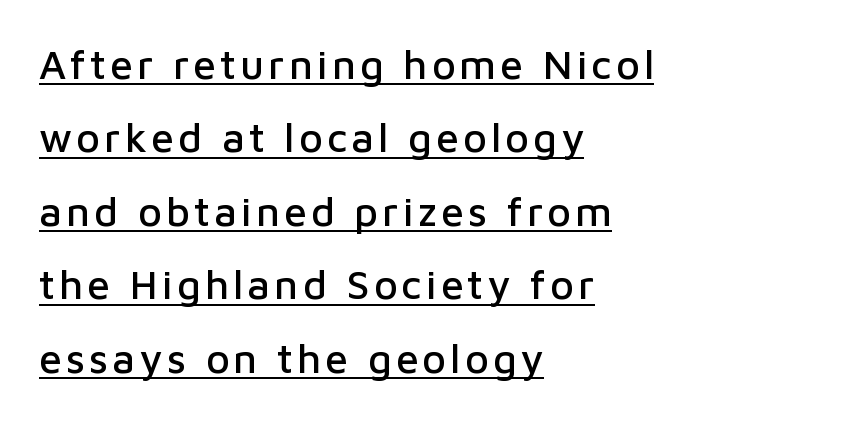
Q: Is the text italic (slanted)? A: No, it is upright.
Q: Is the typeface a serif or a sans-serif typeface? A: Sans-serif.
Q: Is the text underlined? A: Yes.
Q: How is the paragraph aligned? A: Left-aligned.
Q: Width (condensed, normal, or wide)? A: Normal.
Q: Stroke contrast? A: Low.
Q: x-height? A: Medium.
Q: Monospaced? A: No.
